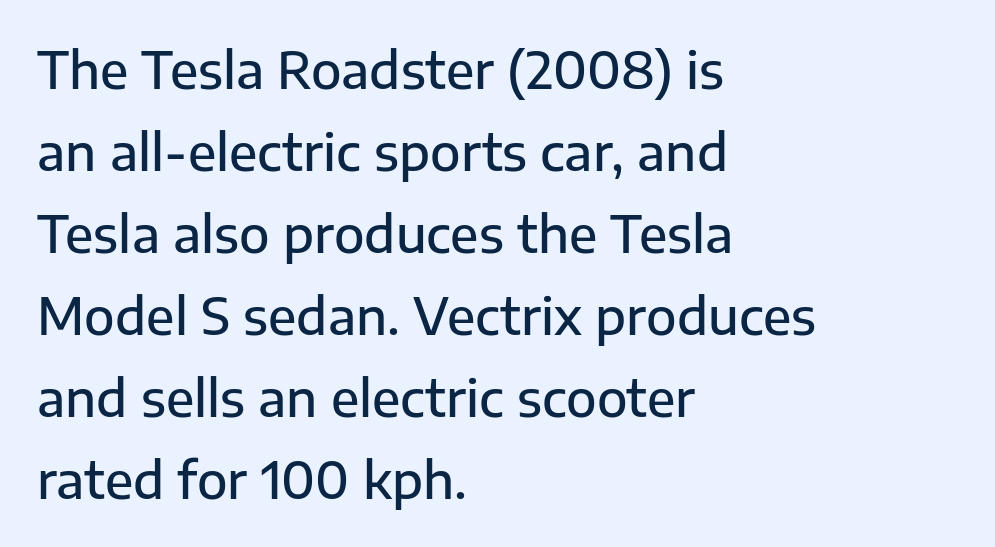
Q: Is the text bold? A: Semi-bold.
Q: Is the text italic (slanted)? A: No, it is upright.
Q: Is the typeface a serif or a sans-serif typeface? A: Sans-serif.
Q: Is the text underlined? A: No.
Q: How is the paragraph aligned? A: Left-aligned.
Q: Is the spacing between letters normal or unusually wide? A: Normal.
Q: Is the spacing between lines tight, normal or loose? A: Normal.
Q: Width (condensed, normal, or wide)? A: Normal.
Q: Stroke contrast? A: Low.
Q: x-height? A: Medium.
Q: Monospaced? A: No.
